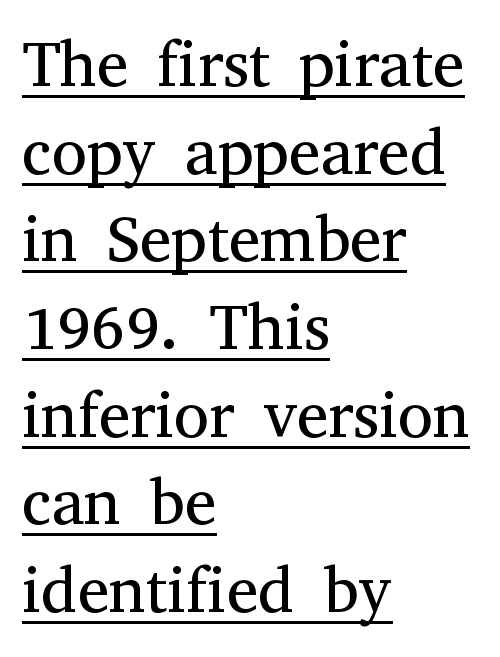
{"serif": "yes", "italic": "no", "bold": "no", "weight": "regular", "width": "normal", "stroke_contrast": "medium", "x_height": "medium", "monospaced": "no", "underline": "yes", "align": "left", "line_spacing": "normal", "line_spacing_ratio": 1.37, "letter_spacing": "normal", "letter_spacing_em": 0.0, "glyph_px": 64}
